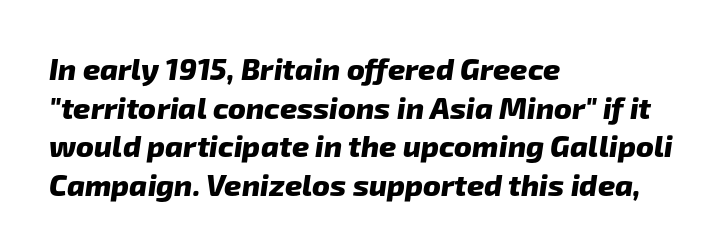
The image shows 30 px heavy sans-serif type; set left-aligned, normal line spacing (1.29x), normal letter spacing, not underlined; low stroke contrast and a medium x-height.
